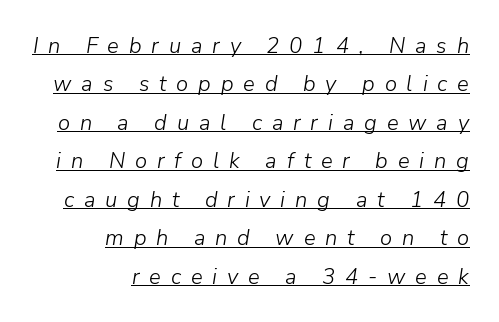
The image shows 22 px text type, italic (leaning right); set right-aligned, line spacing 1.75x, unusually wide letter spacing (+0.45 em), underlined.
